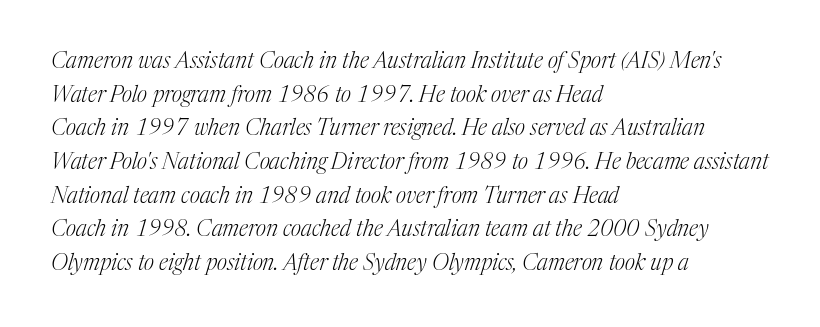
{"italic": "yes", "lean": "right", "slant_degrees": 17, "bold": "no", "underline": "no", "align": "left", "line_spacing": "normal", "line_spacing_ratio": 1.53, "letter_spacing": "normal", "letter_spacing_em": 0.0, "glyph_px": 22}
